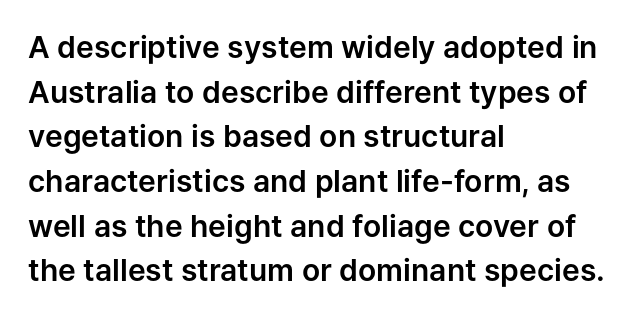
{"serif": "no", "italic": "no", "width": "normal", "stroke_contrast": "low", "x_height": "medium", "monospaced": "no", "underline": "no", "align": "left", "line_spacing": "normal", "line_spacing_ratio": 1.49, "letter_spacing": "normal", "letter_spacing_em": 0.0, "glyph_px": 30}
